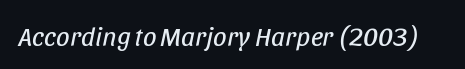
The image shows 27 px text type, italic (leaning right); set normal letter spacing, not underlined.
